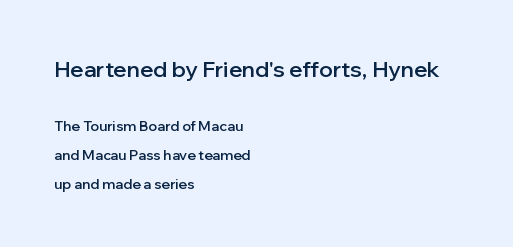
{"italic": "no", "bold": "semi", "underline": "no", "align": "left", "line_spacing": "loose", "line_spacing_ratio": 2.04, "letter_spacing": "normal", "letter_spacing_em": 0.0, "larger_block": "first", "size_ratio": 1.57, "glyph_px": 22}
